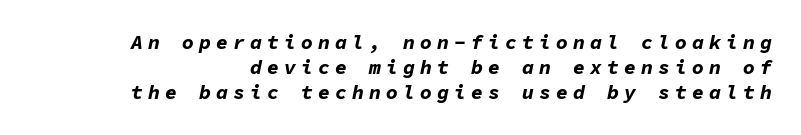
The gaps between neighbouring characters are conspicuously large. Weight check: bold — yes, fully. Style check: oblique. Quick note: underline off.
